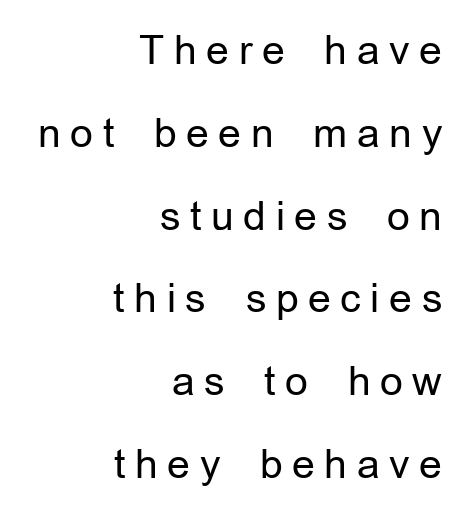
The image shows 40 px regular-weight sans-serif type, upright; set right-aligned, loose line spacing (2.07x), unusually wide letter spacing (+0.24 em), not underlined; low stroke contrast and a medium x-height.
